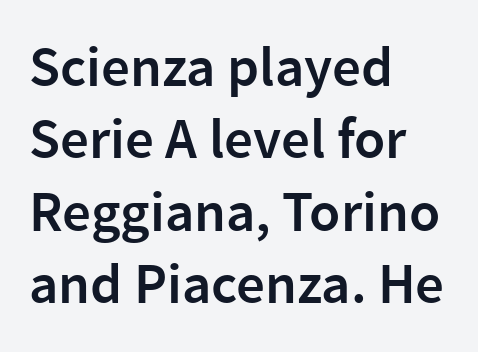
The image shows 57 px semibold sans-serif type, upright; set left-aligned, normal line spacing (1.27x), normal letter spacing, not underlined; low stroke contrast and a medium x-height.
